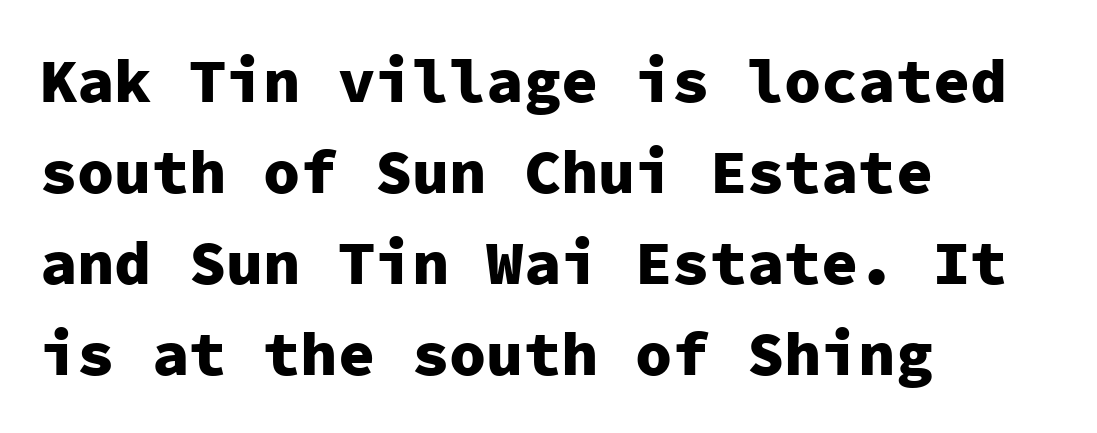
Q: Is the text bold? A: Yes.
Q: Is the text italic (slanted)? A: No, it is upright.
Q: Is the typeface a serif or a sans-serif typeface? A: Sans-serif.
Q: Is the text underlined? A: No.
Q: How is the paragraph aligned? A: Left-aligned.
Q: Is the spacing between letters normal or unusually wide? A: Normal.
Q: Is the spacing between lines tight, normal or loose? A: Normal.
Q: Width (condensed, normal, or wide)? A: Normal.
Q: Stroke contrast? A: Low.
Q: x-height? A: Medium.
Q: Monospaced? A: Yes.
